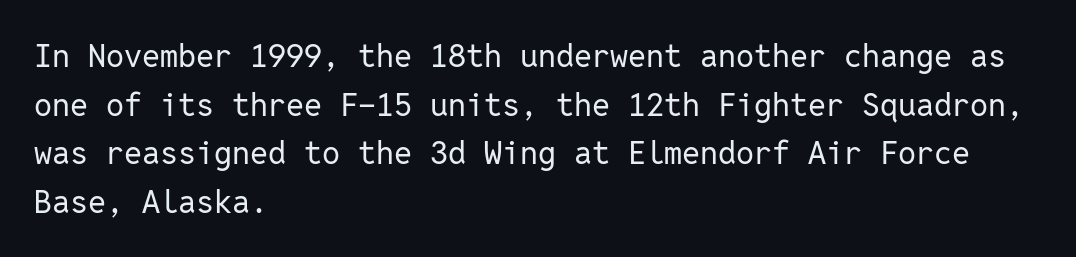
{"serif": "no", "italic": "no", "bold": "no", "weight": "regular", "width": "normal", "stroke_contrast": "low", "x_height": "medium", "monospaced": "yes", "underline": "no", "align": "left", "line_spacing": "normal", "line_spacing_ratio": 1.52, "letter_spacing": "normal", "letter_spacing_em": 0.0, "glyph_px": 32}
